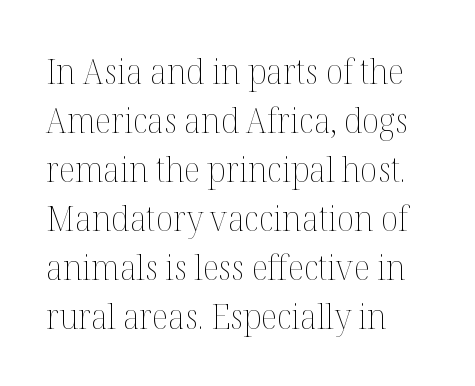
Q: Is the text bold? A: No.
Q: Is the text italic (slanted)? A: No, it is upright.
Q: Is the text underlined? A: No.
Q: How is the paragraph aligned? A: Left-aligned.
Q: Is the spacing between letters normal or unusually wide? A: Normal.
Q: Is the spacing between lines tight, normal or loose? A: Normal.
Q: Width (condensed, normal, or wide)? A: Normal.
Q: Stroke contrast? A: Medium.
Q: x-height? A: Medium.
Q: Monospaced? A: No.
